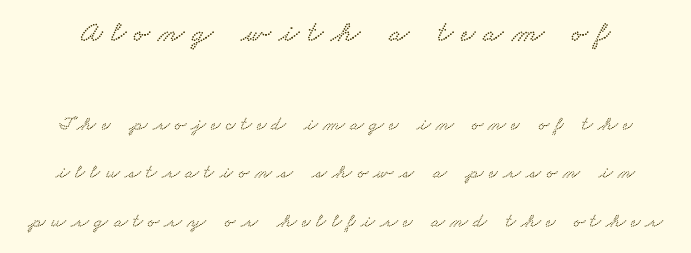
{"serif": "yes", "width": "wide", "stroke_contrast": "low", "x_height": "small", "monospaced": "no", "underline": "no", "line_spacing": "loose", "line_spacing_ratio": 2.41, "letter_spacing": "wide", "letter_spacing_em": 0.27, "larger_block": "first", "size_ratio": 1.5, "glyph_px": 30}
